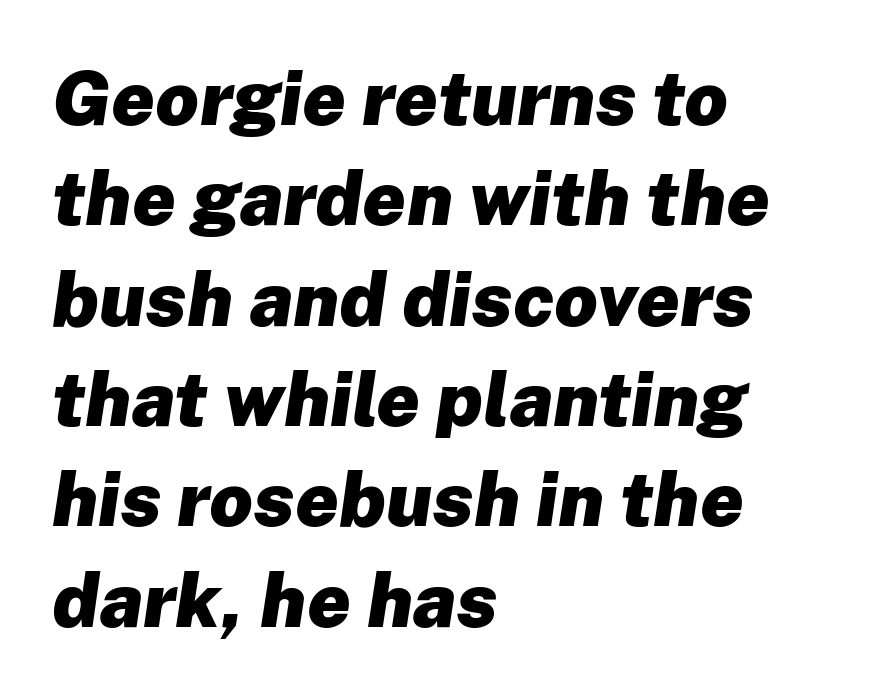
These lines keep a tight, regular rhythm from letter to letter. Heft: maximum for text — a bold. The passage shown is not underscored anywhere. The rendering uses natural spacing where letterforms have individual widths. Compared with typical paragraphs, the rows here are spaced about the same. Emphasis-style slanted type is in use.
